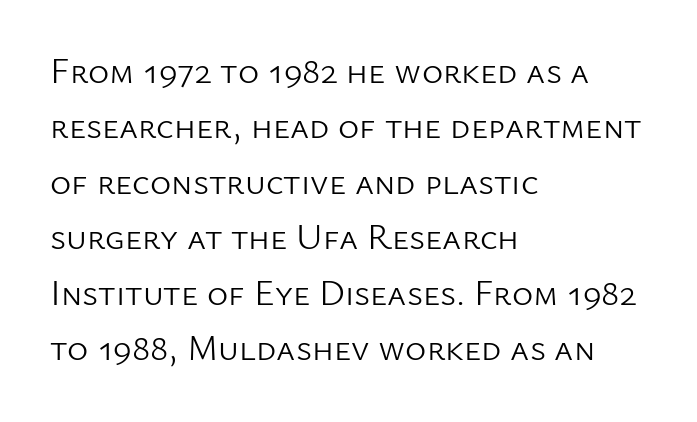
The image shows 36 px light sans-serif type, upright; set left-aligned, normal line spacing (1.54x), normal letter spacing, not underlined; low stroke contrast and a medium x-height.
